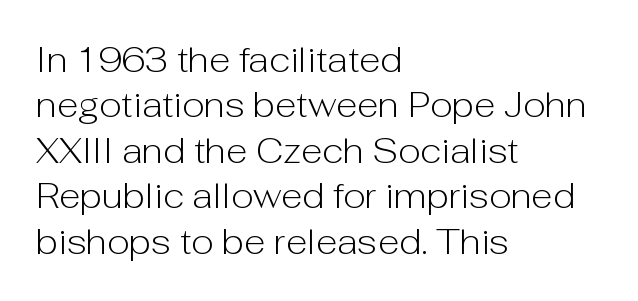
{"serif": "no", "italic": "no", "bold": "no", "weight": "light", "width": "normal", "stroke_contrast": "low", "x_height": "medium", "monospaced": "no", "underline": "no", "align": "left", "line_spacing": "normal", "line_spacing_ratio": 1.3, "letter_spacing": "normal", "letter_spacing_em": 0.0, "glyph_px": 35}
